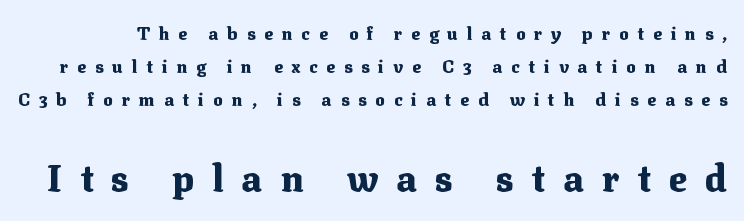
{"serif": "yes", "italic": "no", "bold": "yes", "weight": "heavy", "width": "normal", "stroke_contrast": "medium", "x_height": "medium", "monospaced": "no", "underline": "no", "line_spacing_ratio": 1.82, "letter_spacing": "wide", "letter_spacing_em": 0.49, "larger_block": "second", "size_ratio": 2.06, "glyph_px": 37}
